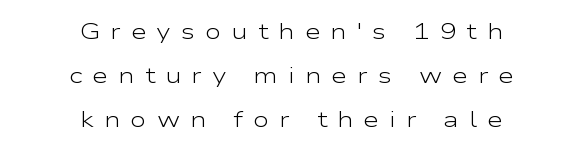
{"italic": "no", "bold": "no", "underline": "no", "align": "center", "line_spacing": "loose", "line_spacing_ratio": 2.0, "letter_spacing": "wide", "letter_spacing_em": 0.45, "glyph_px": 22}
